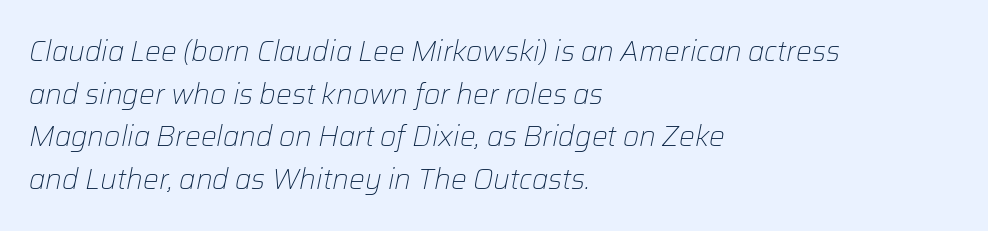
Q: Is the text bold? A: No.
Q: Is the text italic (slanted)? A: Yes, it leans right by about 12 degrees.
Q: Is the text underlined? A: No.
Q: How is the paragraph aligned? A: Left-aligned.
Q: Is the spacing between letters normal or unusually wide? A: Normal.
Q: Is the spacing between lines tight, normal or loose? A: Normal.
Q: Width (condensed, normal, or wide)? A: Normal.
Q: Stroke contrast? A: Low.
Q: x-height? A: Medium.
Q: Monospaced? A: No.
